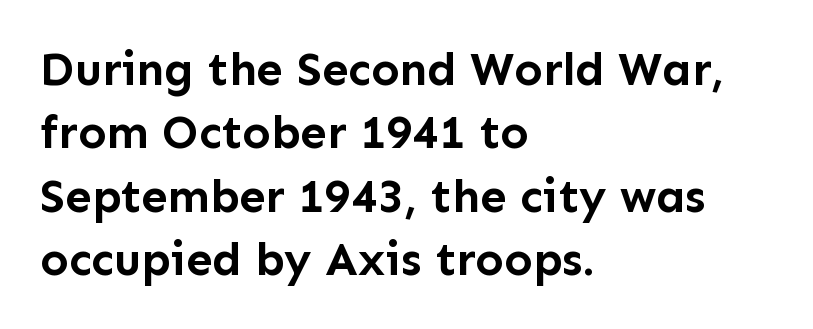
The image shows 47 px semibold sans-serif type, upright; set left-aligned, normal line spacing (1.35x), normal letter spacing, not underlined; low stroke contrast and a medium x-height.
